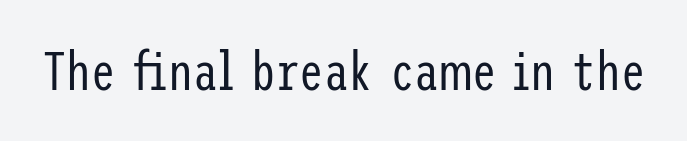
Q: Is the text bold? A: No.
Q: Is the text italic (slanted)? A: No, it is upright.
Q: Is the typeface a serif or a sans-serif typeface? A: Sans-serif.
Q: Is the text underlined? A: No.
Q: Is the spacing between letters normal or unusually wide? A: Normal.
Q: Width (condensed, normal, or wide)? A: Condensed.
Q: Stroke contrast? A: Low.
Q: x-height? A: Medium.
